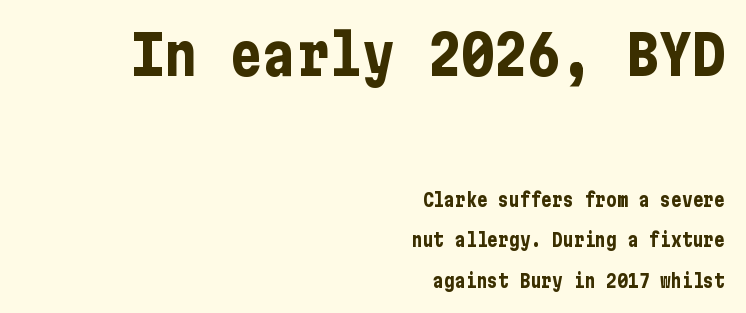
Q: Is the text bold? A: Yes.
Q: Is the text italic (slanted)? A: No, it is upright.
Q: Is the typeface a serif or a sans-serif typeface? A: Sans-serif.
Q: Is the text underlined? A: No.
Q: How is the paragraph aligned? A: Right-aligned.
Q: Is the spacing between letters normal or unusually wide? A: Normal.
Q: Is the spacing between lines tight, normal or loose? A: Loose.
Q: Which block of text is set in a larger size, the first (top) or the second (bottom)? A: The first (top) one.
Q: Width (condensed, normal, or wide)? A: Condensed.
Q: Stroke contrast? A: Low.
Q: x-height? A: Medium.
